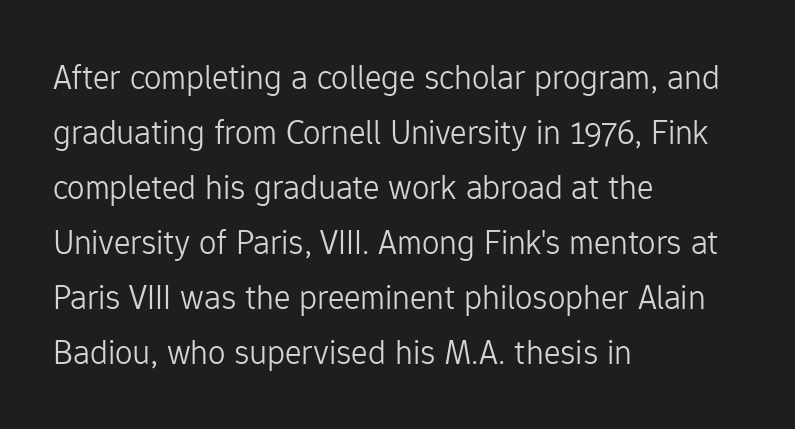
The image shows 35 px light sans-serif type, upright; set left-aligned, normal line spacing (1.57x), normal letter spacing, not underlined; low stroke contrast and a medium x-height.
